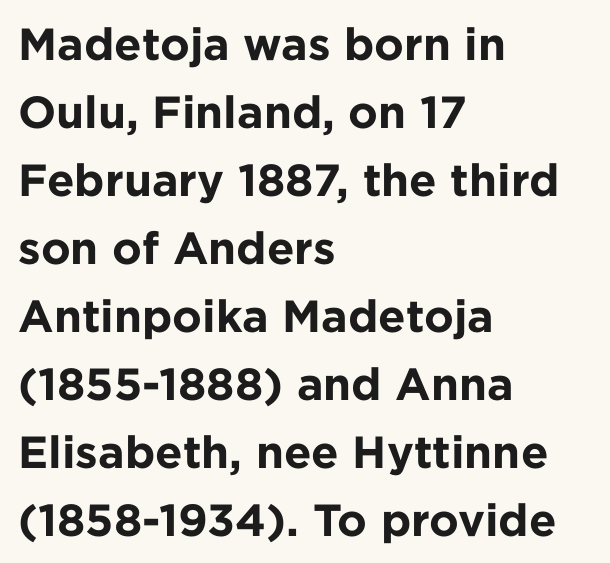
The letters are bold, with thick, heavy strokes. The glyphs are unaccompanied by any horizontal stroke below them. Character widths vary here, with narrow letters taking less room than wide ones. Every stem runs plumb, perpendicular to the baseline.
